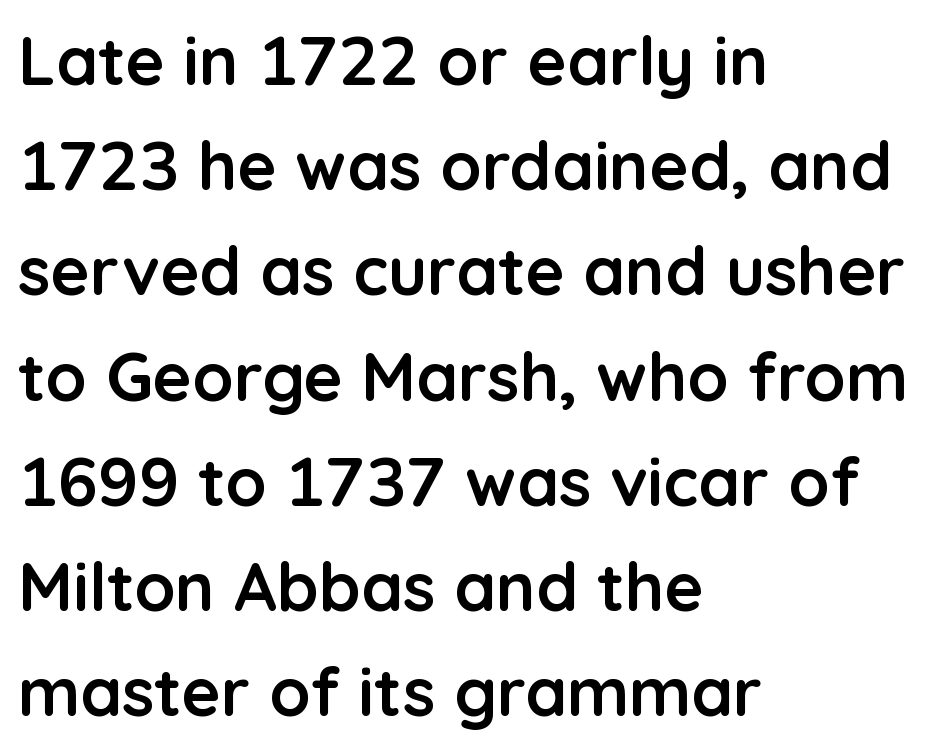
Q: Is the text bold? A: Yes.
Q: Is the text italic (slanted)? A: No, it is upright.
Q: Is the typeface a serif or a sans-serif typeface? A: Sans-serif.
Q: Is the text underlined? A: No.
Q: How is the paragraph aligned? A: Left-aligned.
Q: Is the spacing between letters normal or unusually wide? A: Normal.
Q: Is the spacing between lines tight, normal or loose? A: Normal.
Q: Width (condensed, normal, or wide)? A: Normal.
Q: Stroke contrast? A: Low.
Q: x-height? A: Medium.
Q: Monospaced? A: No.
